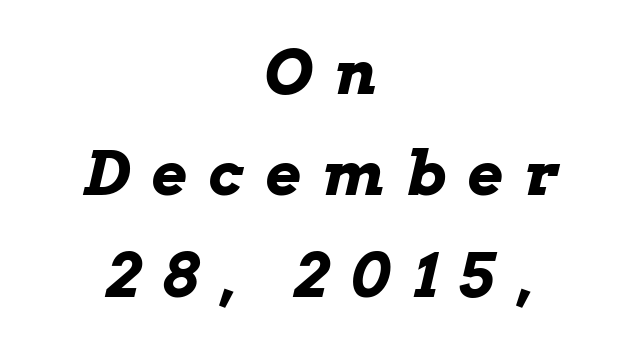
Loose tracking; the words dissolve into strings of separated letters. Weight: bold. Looks like regular typesetting: each glyph gets only the width it needs. The space beneath each line is pristine and unruled.
